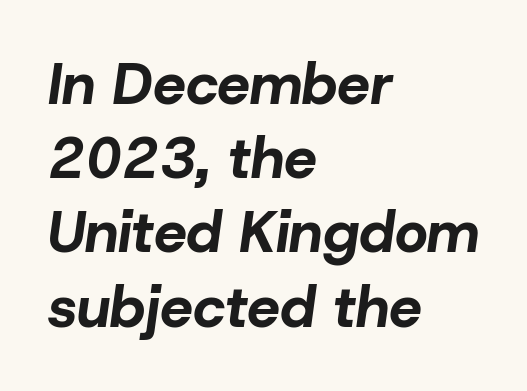
Q: Is the text bold? A: Yes.
Q: Is the text italic (slanted)? A: Yes, it leans right by about 8 degrees.
Q: Is the text underlined? A: No.
Q: How is the paragraph aligned? A: Left-aligned.
Q: Is the spacing between letters normal or unusually wide? A: Normal.
Q: Is the spacing between lines tight, normal or loose? A: Normal.
Q: Width (condensed, normal, or wide)? A: Normal.
Q: Stroke contrast? A: Low.
Q: x-height? A: Medium.
Q: Monospaced? A: No.
